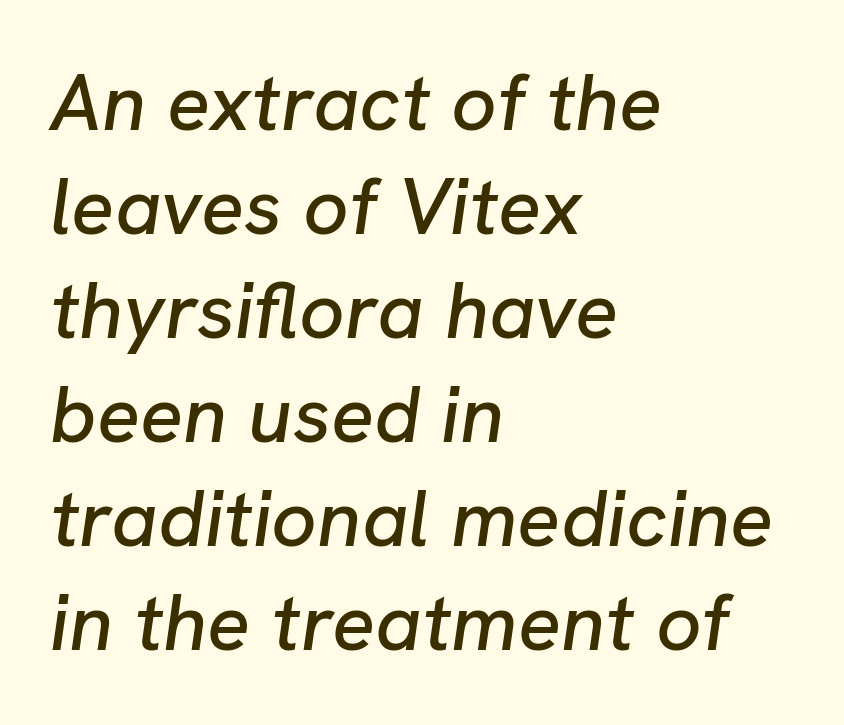
{"italic": "yes", "lean": "right", "slant_degrees": 8, "width": "normal", "stroke_contrast": "low", "x_height": "medium", "monospaced": "no", "underline": "no", "align": "left", "line_spacing": "normal", "line_spacing_ratio": 1.3, "letter_spacing": "normal", "letter_spacing_em": 0.0, "glyph_px": 80}
